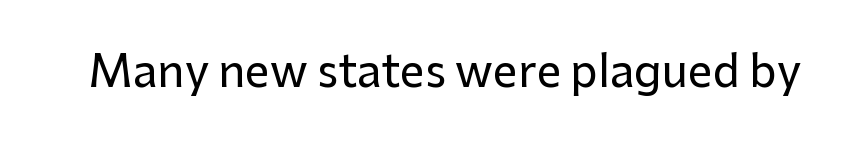
{"serif": "no", "italic": "no", "width": "normal", "stroke_contrast": "low", "x_height": "medium", "monospaced": "no", "underline": "no", "letter_spacing": "normal", "letter_spacing_em": 0.0, "glyph_px": 44}
